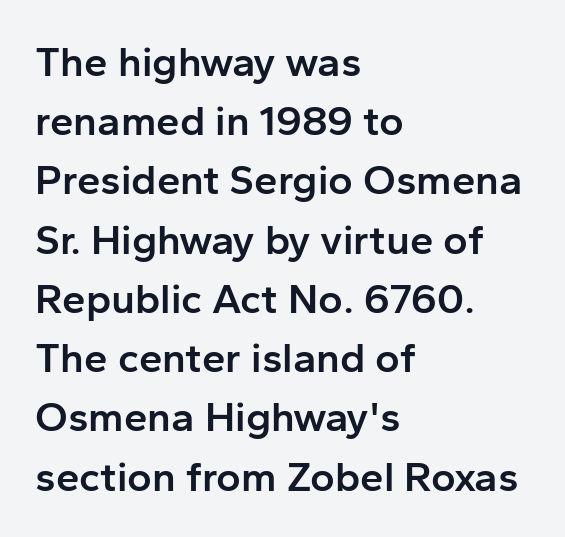
Q: Is the text bold? A: Semi-bold.
Q: Is the text italic (slanted)? A: No, it is upright.
Q: Is the typeface a serif or a sans-serif typeface? A: Sans-serif.
Q: Is the text underlined? A: No.
Q: How is the paragraph aligned? A: Left-aligned.
Q: Is the spacing between letters normal or unusually wide? A: Normal.
Q: Is the spacing between lines tight, normal or loose? A: Normal.
Q: Width (condensed, normal, or wide)? A: Normal.
Q: Stroke contrast? A: Low.
Q: x-height? A: Medium.
Q: Monospaced? A: No.
